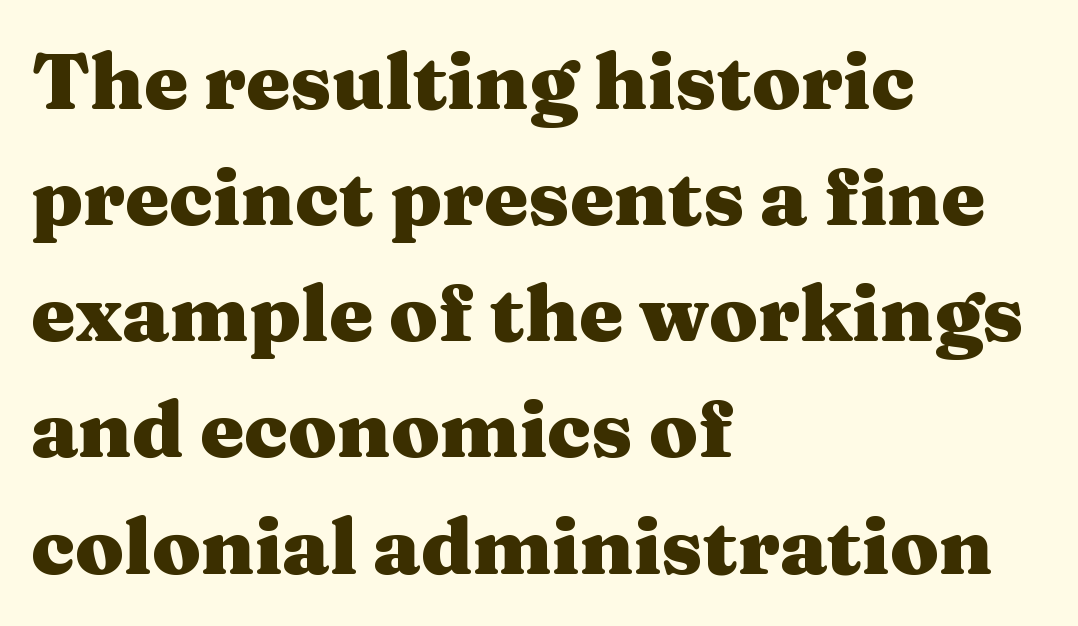
{"serif": "yes", "italic": "no", "bold": "yes", "weight": "heavy", "width": "wide", "stroke_contrast": "medium", "x_height": "medium", "monospaced": "no", "underline": "no", "align": "left", "line_spacing": "normal", "line_spacing_ratio": 1.47, "letter_spacing": "normal", "letter_spacing_em": 0.0, "glyph_px": 79}
